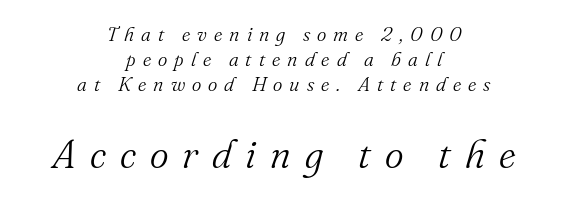
{"serif": "yes", "italic": "yes", "lean": "right", "slant_degrees": 16, "bold": "no", "weight": "light", "width": "normal", "stroke_contrast": "medium", "x_height": "small", "monospaced": "no", "underline": "no", "align": "center", "line_spacing": "normal", "line_spacing_ratio": 1.25, "letter_spacing": "wide", "letter_spacing_em": 0.35, "larger_block": "second", "size_ratio": 2.0, "glyph_px": 40}
